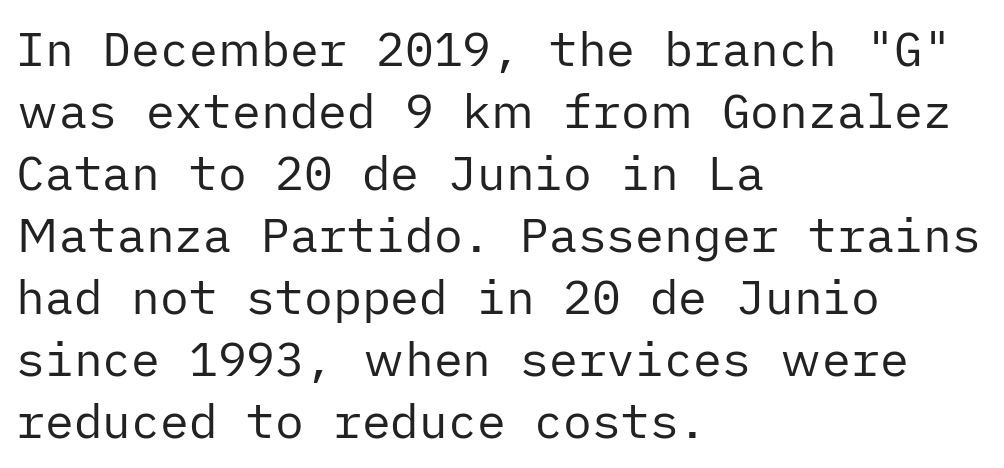
Beneath every word, the page is bare. The passage shown is typeset with a sans-serif family. The rendering anchors every line to the left-hand side. Nope, not italic — everything's standing straight. These glyphs show unthickened strokes, regular width or finer.
